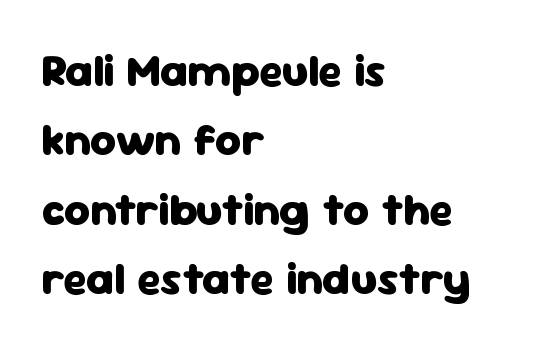
Note: no serifs on the glyphs. The gaps between neighbouring characters are ordinary and unremarkable. Do the characters align in a grid? No, the font is proportional. Alignment: flush left. How would I describe the line gaps? Plain and ordinary. The space beneath each line is pristine and unruled.
